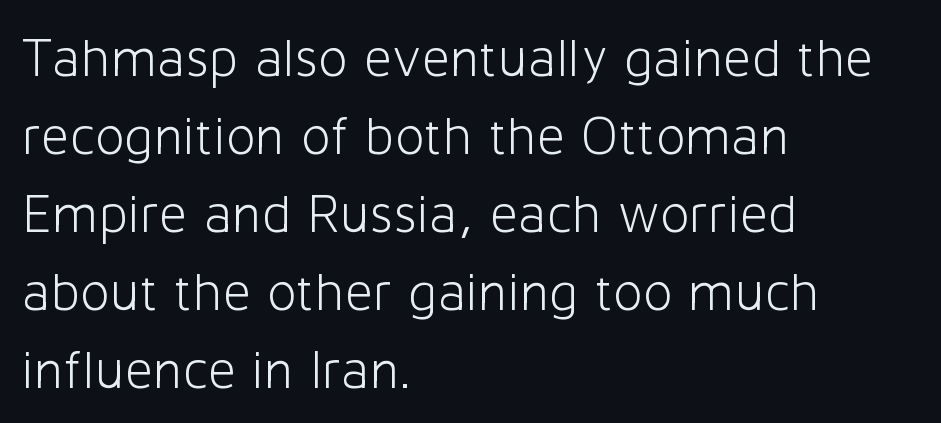
{"serif": "no", "italic": "no", "bold": "no", "weight": "light", "width": "normal", "stroke_contrast": "low", "x_height": "medium", "monospaced": "no", "underline": "no", "align": "left", "line_spacing": "normal", "line_spacing_ratio": 1.42, "letter_spacing": "normal", "letter_spacing_em": 0.0, "glyph_px": 55}
